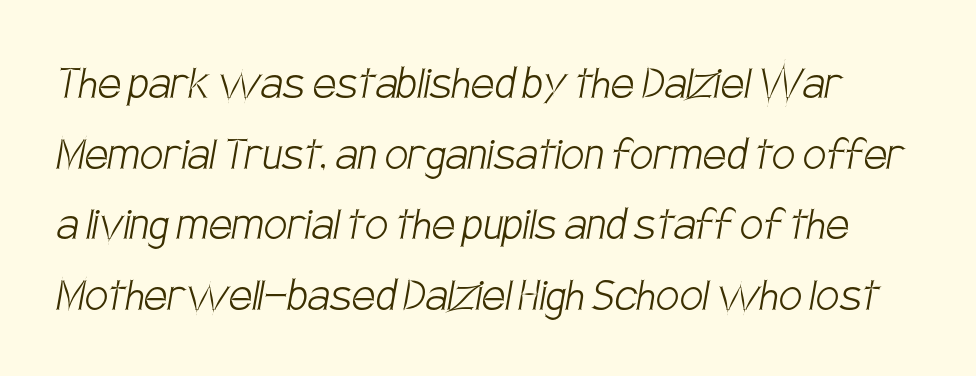
Q: Is the text bold? A: No.
Q: Is the typeface a serif or a sans-serif typeface? A: Sans-serif.
Q: Is the text underlined? A: No.
Q: Is the spacing between letters normal or unusually wide? A: Normal.
Q: Is the spacing between lines tight, normal or loose? A: Normal.
Q: Width (condensed, normal, or wide)? A: Condensed.
Q: Stroke contrast? A: Low.
Q: x-height? A: Large.
Q: Monospaced? A: No.
